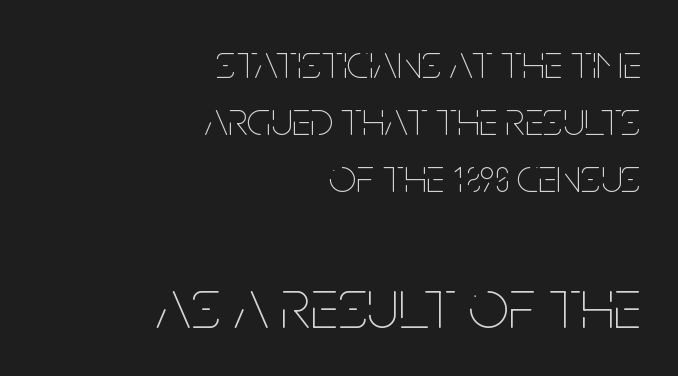
Q: Is the text bold? A: No.
Q: Is the text italic (slanted)? A: No, it is upright.
Q: Is the text underlined? A: No.
Q: How is the paragraph aligned? A: Right-aligned.
Q: Is the spacing between letters normal or unusually wide? A: Normal.
Q: Which block of text is set in a larger size, the first (top) or the second (bottom)? A: The second (bottom) one.
Q: Width (condensed, normal, or wide)? A: Condensed.
Q: Stroke contrast? A: Low.
Q: x-height? A: Large.
Q: Monospaced? A: No.
